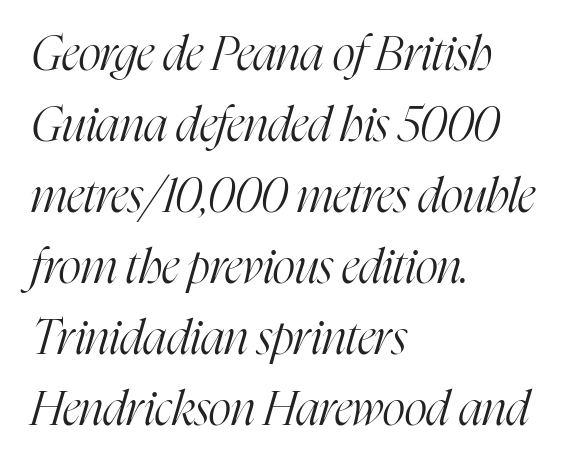
The face used here has a pronounced slope to its letters. The letters carry serifs — small finishing strokes at the ends of their stems. The foot of each line stays bare and open. The letterforms sit at book weight or below.
